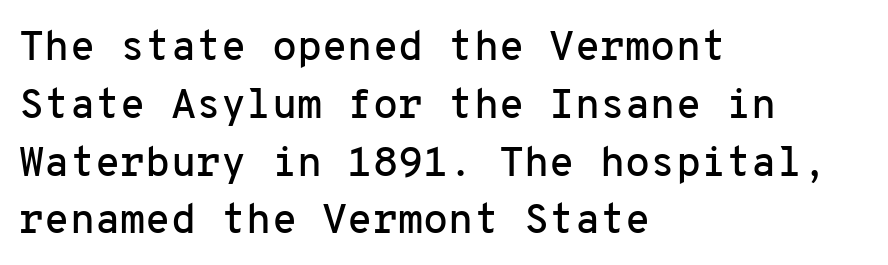
The area under the type is left untouched. Tracking value appears to be zero — textbook default spacing. If you measured baseline to baseline, you'd find a middling distance. Posture: straight, roman, zero tilt. Line starts are locked; line ends wander. Is this a fixed-width face? Yes — each glyph sits in an identical cell.
